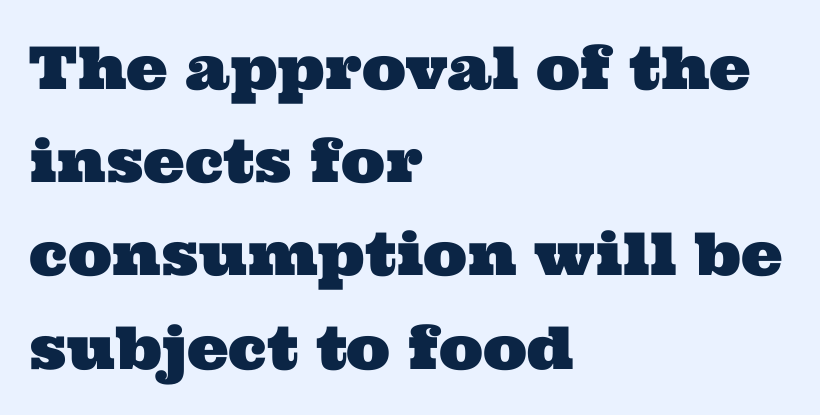
The image shows 59 px wide serif type; set left-aligned, normal line spacing (1.58x), normal letter spacing, not underlined; medium stroke contrast and a medium x-height.
